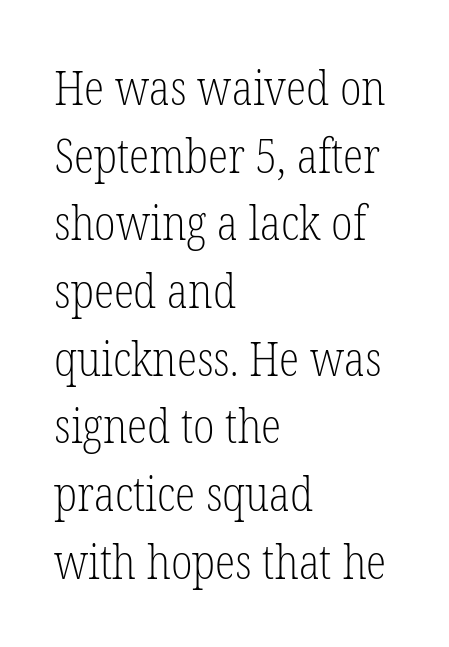
Q: Is the text bold? A: No.
Q: Is the text italic (slanted)? A: No, it is upright.
Q: Is the typeface a serif or a sans-serif typeface? A: Serif.
Q: Is the text underlined? A: No.
Q: How is the paragraph aligned? A: Left-aligned.
Q: Is the spacing between letters normal or unusually wide? A: Normal.
Q: Is the spacing between lines tight, normal or loose? A: Normal.
Q: Width (condensed, normal, or wide)? A: Condensed.
Q: Stroke contrast? A: Low.
Q: x-height? A: Medium.
Q: Monospaced? A: No.
